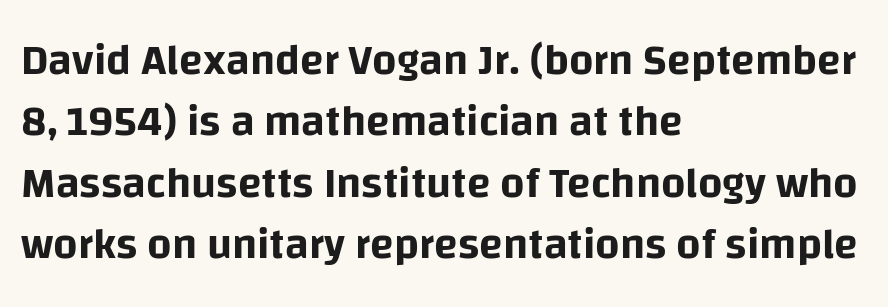
{"serif": "no", "italic": "no", "width": "normal", "stroke_contrast": "low", "x_height": "large", "monospaced": "no", "underline": "no", "align": "left", "line_spacing": "normal", "line_spacing_ratio": 1.43, "letter_spacing": "normal", "letter_spacing_em": 0.0, "glyph_px": 43}
